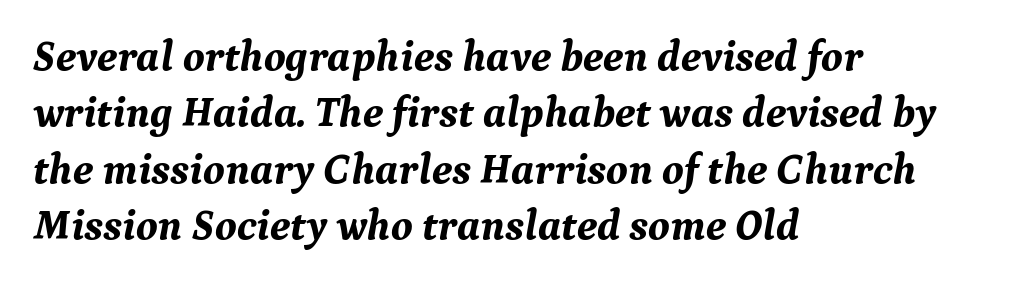
Q: Is the text bold? A: Yes.
Q: Is the text italic (slanted)? A: Yes, it leans right by about 9 degrees.
Q: Is the typeface a serif or a sans-serif typeface? A: Serif.
Q: Is the text underlined? A: No.
Q: How is the paragraph aligned? A: Left-aligned.
Q: Is the spacing between letters normal or unusually wide? A: Normal.
Q: Is the spacing between lines tight, normal or loose? A: Normal.
Q: Width (condensed, normal, or wide)? A: Normal.
Q: Stroke contrast? A: Medium.
Q: x-height? A: Medium.
Q: Monospaced? A: No.
